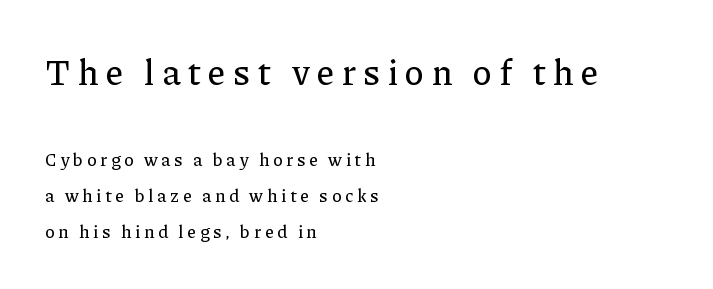
{"serif": "yes", "italic": "no", "width": "normal", "stroke_contrast": "low", "x_height": "medium", "monospaced": "no", "underline": "no", "align": "left", "line_spacing": "loose", "line_spacing_ratio": 2.0, "letter_spacing": "wide", "letter_spacing_em": 0.21, "larger_block": "first", "size_ratio": 2.0, "glyph_px": 36}
